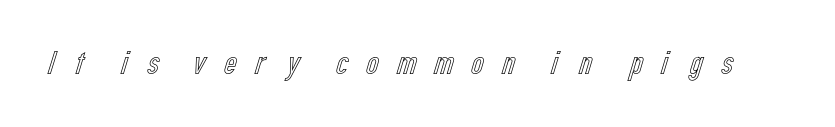
Each word looks stretched out because of the extra space between its letters. The specimen omits any rule beneath the text block's lines. The face used here is proportionally spaced, like ordinary book or web type.
